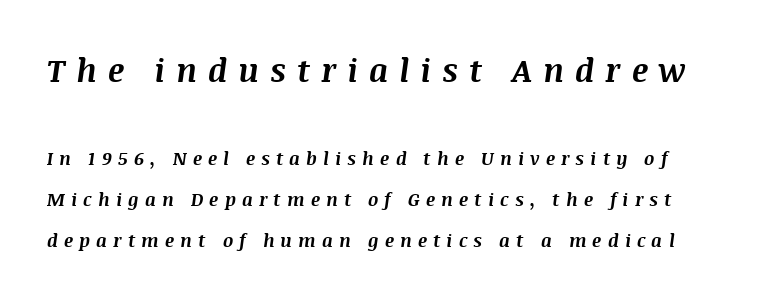
The image shows 32 px bold type, italic (leaning right); set loose line spacing (2.27x), unusually wide letter spacing (+0.34 em), not underlined; the first (top) block is 1.78x larger; medium stroke contrast and a large x-height.
